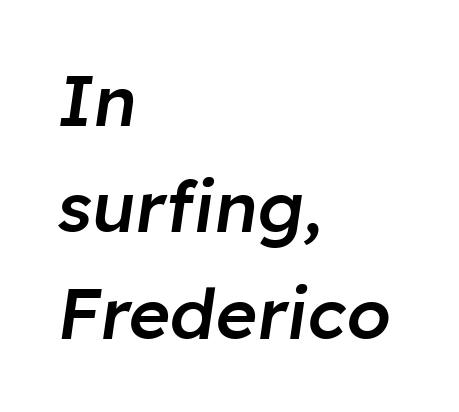
{"italic": "yes", "lean": "right", "slant_degrees": 8, "bold": "semi", "weight": "semibold", "width": "normal", "stroke_contrast": "low", "x_height": "medium", "monospaced": "no", "underline": "no", "align": "left", "line_spacing": "normal", "line_spacing_ratio": 1.5, "letter_spacing": "normal", "letter_spacing_em": 0.0, "glyph_px": 71}
